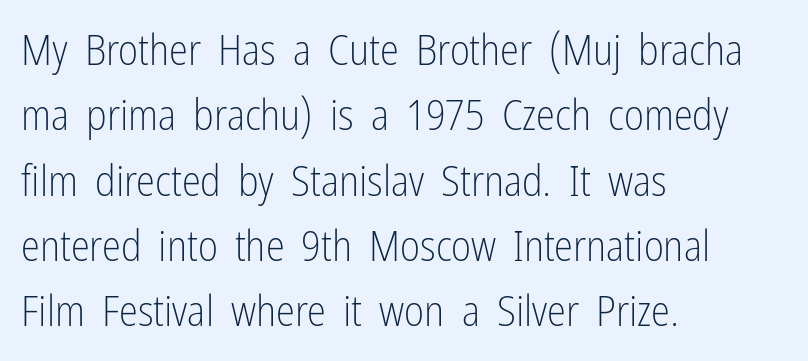
The image shows 43 px light, condensed sans-serif type, upright; set left-aligned, normal line spacing (1.52x), normal letter spacing, not underlined; low stroke contrast and a medium x-height.
